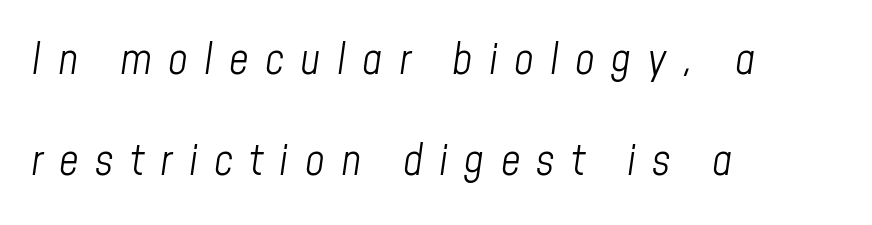
{"italic": "yes", "lean": "right", "slant_degrees": 8, "bold": "no", "weight": "light", "width": "condensed", "stroke_contrast": "low", "x_height": "medium", "monospaced": "no", "underline": "no", "align": "left", "line_spacing": "loose", "line_spacing_ratio": 2.36, "letter_spacing": "wide", "letter_spacing_em": 0.38, "glyph_px": 43}
